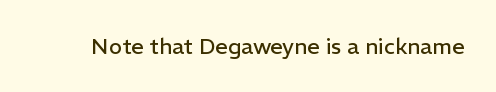
The image shows 22 px text type, upright; set normal letter spacing, not underlined.
